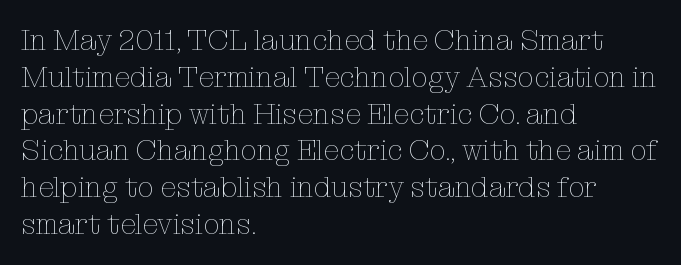
No chunkiness to these letters — they're not bold. Clear beneath every line of the passage. Successive baselines arrive at the customary interval. The face used here is rendered with its standard letterfit. Each line starts at the same left margin while the right side varies.
